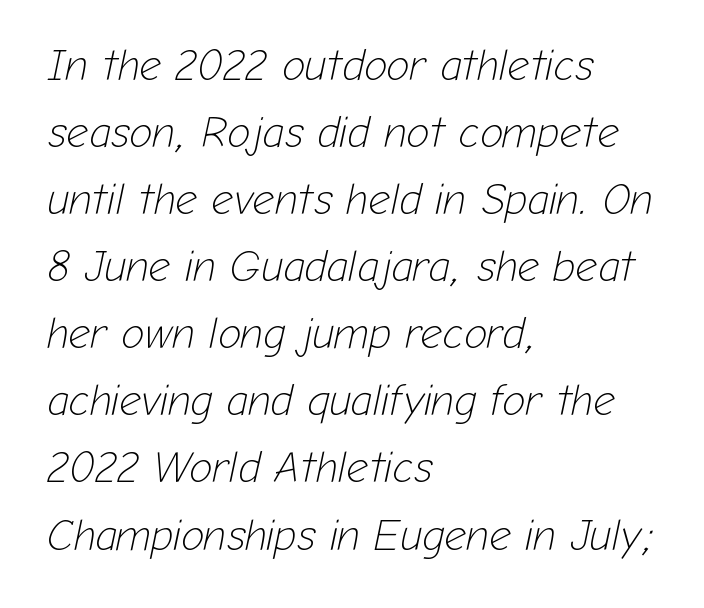
Q: Is the text bold? A: No.
Q: Is the text italic (slanted)? A: Yes, it leans right by about 12 degrees.
Q: Is the text underlined? A: No.
Q: How is the paragraph aligned? A: Left-aligned.
Q: Is the spacing between letters normal or unusually wide? A: Normal.
Q: Is the spacing between lines tight, normal or loose? A: Normal.
Q: Width (condensed, normal, or wide)? A: Normal.
Q: Stroke contrast? A: Low.
Q: x-height? A: Medium.
Q: Monospaced? A: No.
